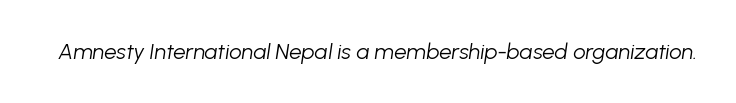
The image shows 22 px text type, italic (leaning right); set normal letter spacing, not underlined.
